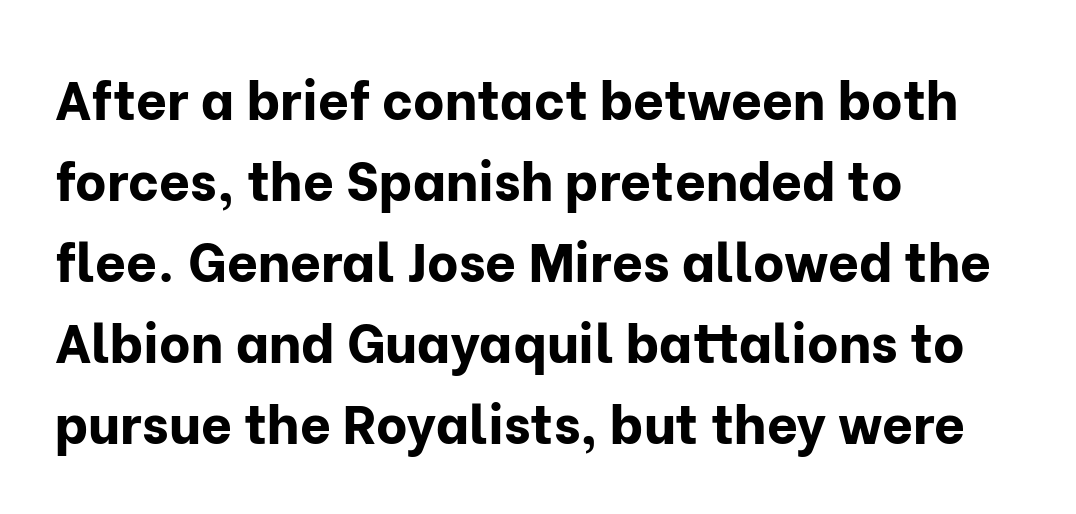
The image shows 54 px bold sans-serif type, upright; set left-aligned, normal line spacing (1.5x), normal letter spacing, not underlined; low stroke contrast and a medium x-height.
